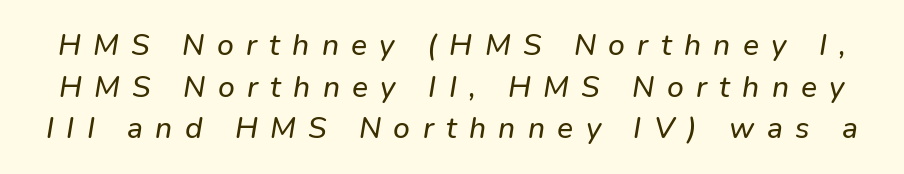
The horizontal fit of the characters is loose and conspicuously gappy. Reading down the column, the eye jumps a familiar distance to each next line. Is this a sans? Yes — the strokes have no serifs. The space beneath each line is pristine and unruled.
